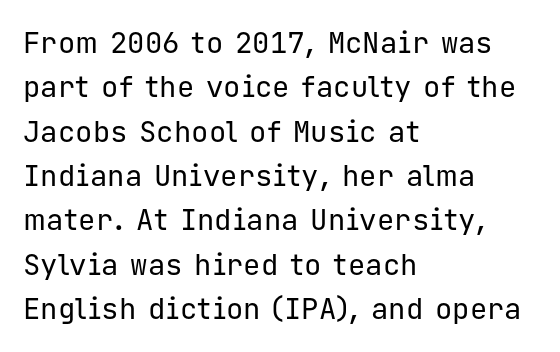
Q: Is the text bold? A: No.
Q: Is the text italic (slanted)? A: No, it is upright.
Q: Is the typeface a serif or a sans-serif typeface? A: Sans-serif.
Q: Is the text underlined? A: No.
Q: How is the paragraph aligned? A: Left-aligned.
Q: Is the spacing between letters normal or unusually wide? A: Normal.
Q: Is the spacing between lines tight, normal or loose? A: Normal.
Q: Width (condensed, normal, or wide)? A: Normal.
Q: Stroke contrast? A: Low.
Q: x-height? A: Medium.
Q: Monospaced? A: Yes.
